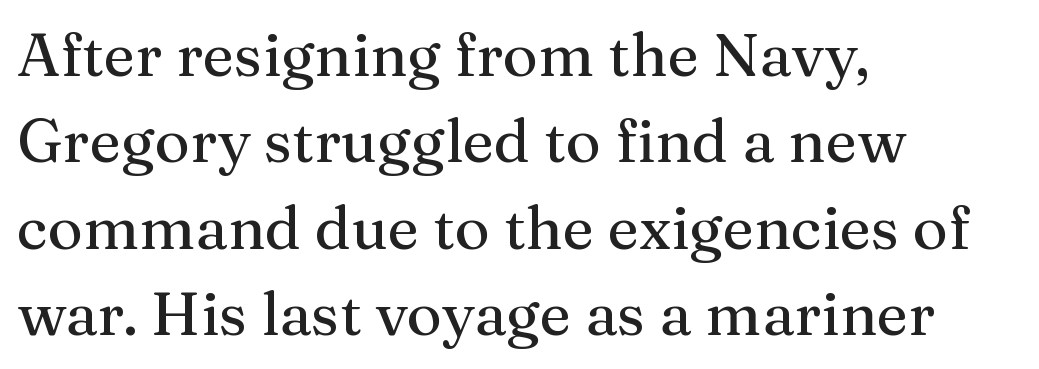
Serifs: yes, visible at the terminals of the letterforms. These lines sit exactly where default settings would place them. The letterforms sit shoulder to shoulder at normal distance. Italic: no, the glyphs are upright roman. Each letter keeps its own natural width here, so spacing adapts to shape. Clear beneath every line of the passage.
